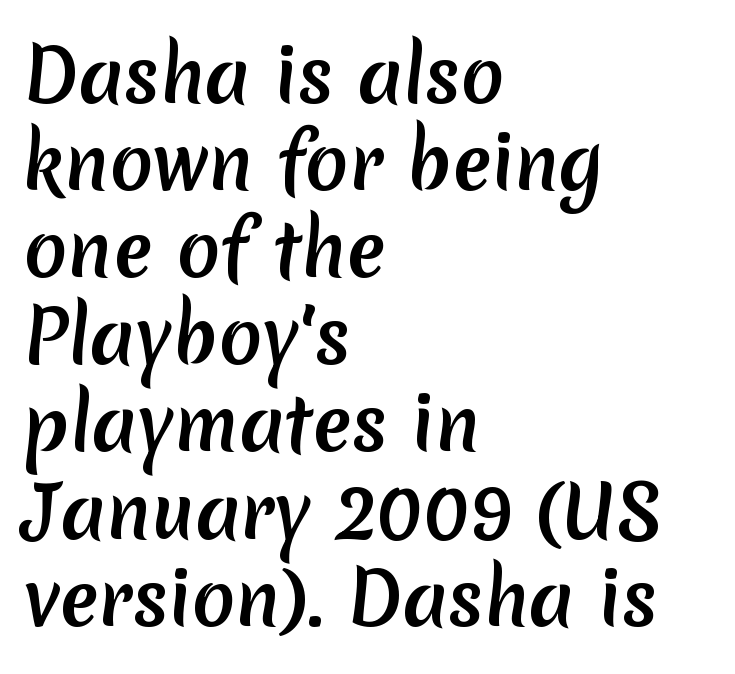
{"serif": "no", "bold": "yes", "weight": "semibold", "width": "normal", "stroke_contrast": "low", "x_height": "medium", "monospaced": "no", "underline": "no", "align": "left", "line_spacing_ratio": 1.21, "letter_spacing": "normal", "letter_spacing_em": 0.0, "glyph_px": 72}
